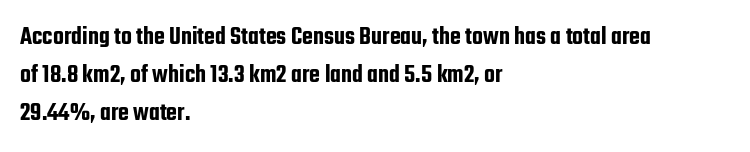
{"italic": "no", "underline": "no", "align": "left", "line_spacing": "normal", "line_spacing_ratio": 1.52, "letter_spacing": "normal", "letter_spacing_em": 0.0, "glyph_px": 25}
